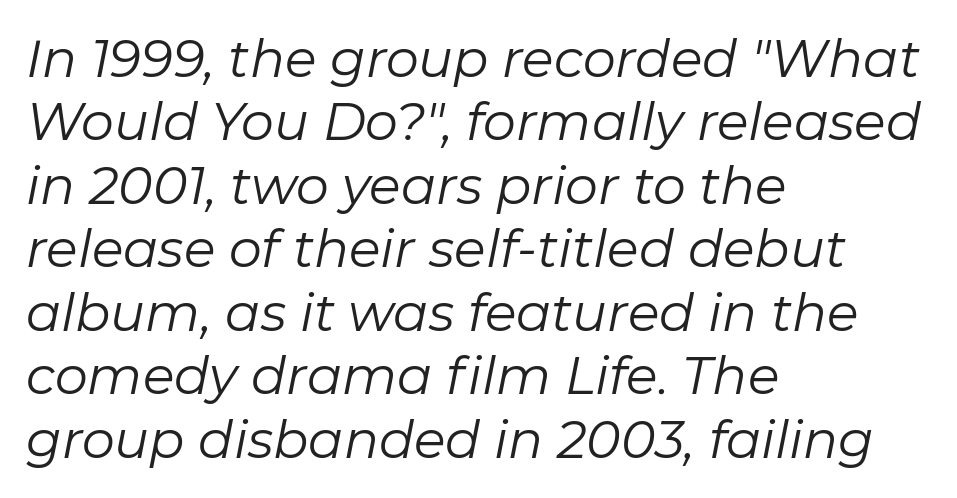
The image shows 52 px regular-weight type, italic (leaning right); set left-aligned, line spacing 1.22x, normal letter spacing, not underlined; low stroke contrast and a medium x-height.
